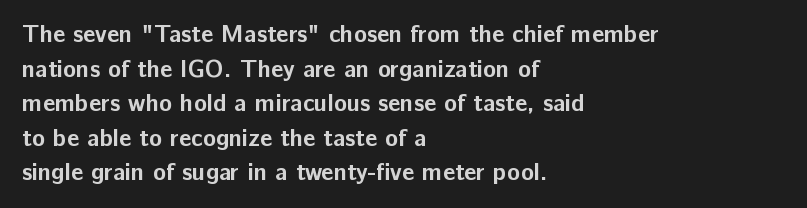
Q: Is the text bold? A: Yes.
Q: Is the text italic (slanted)? A: No, it is upright.
Q: Is the text underlined? A: No.
Q: How is the paragraph aligned? A: Left-aligned.
Q: Is the spacing between letters normal or unusually wide? A: Normal.
Q: Is the spacing between lines tight, normal or loose? A: Normal.
